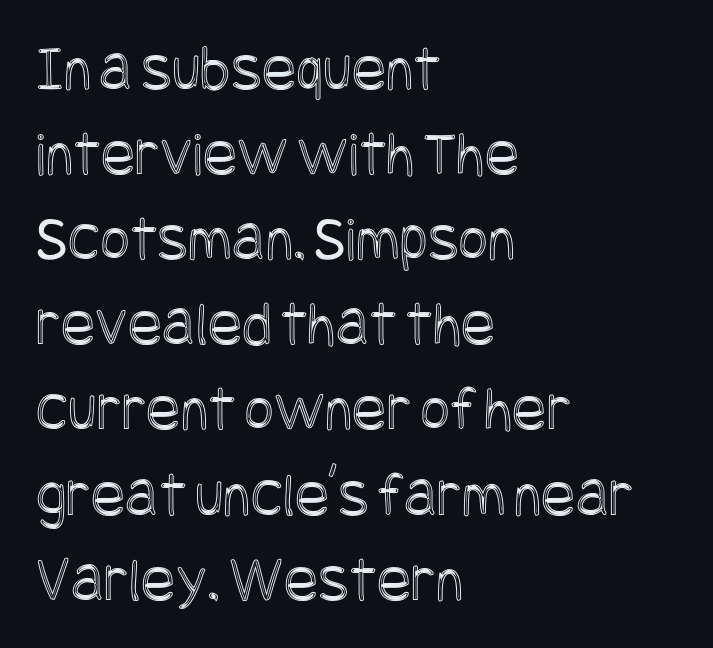
Just letters on the line, the space beneath them empty. Compared with typical paragraphs, the rows here are spaced about the same. A typesetter would call this zero additional tracking. Style check: upright. If you drew a ruler down the left edge, every line would touch it.
